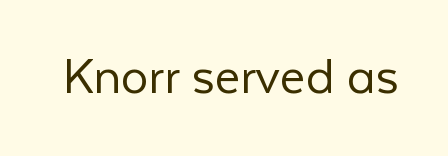
Q: Is the text bold? A: No.
Q: Is the text italic (slanted)? A: No, it is upright.
Q: Is the typeface a serif or a sans-serif typeface? A: Sans-serif.
Q: Is the text underlined? A: No.
Q: Is the spacing between letters normal or unusually wide? A: Normal.
Q: Width (condensed, normal, or wide)? A: Normal.
Q: Stroke contrast? A: Low.
Q: x-height? A: Medium.
Q: Monospaced? A: No.
